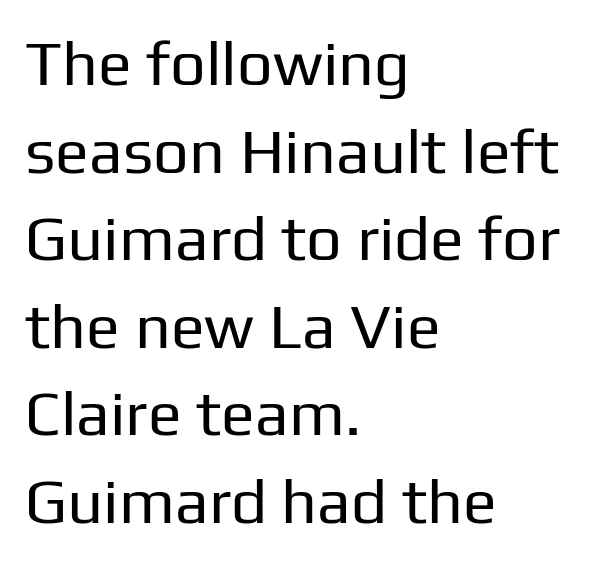
The image shows 63 px regular-weight sans-serif type, upright; set left-aligned, normal line spacing (1.39x), normal letter spacing, not underlined; low stroke contrast and a medium x-height.
